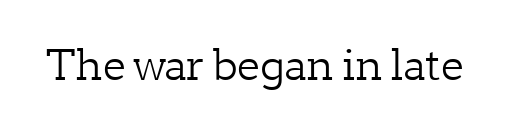
Q: Is the text bold? A: No.
Q: Is the text italic (slanted)? A: No, it is upright.
Q: Is the typeface a serif or a sans-serif typeface? A: Serif.
Q: Is the text underlined? A: No.
Q: Is the spacing between letters normal or unusually wide? A: Normal.
Q: Width (condensed, normal, or wide)? A: Normal.
Q: Stroke contrast? A: Low.
Q: x-height? A: Medium.
Q: Monospaced? A: No.
